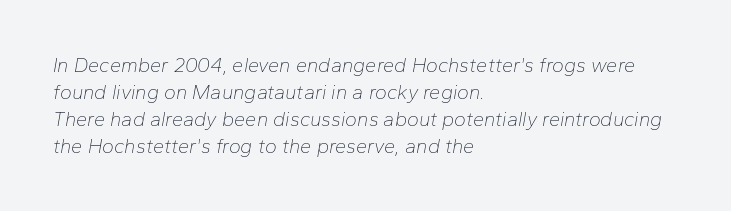
{"italic": "yes", "lean": "right", "slant_degrees": 10, "bold": "no", "underline": "no", "align": "left", "line_spacing": "normal", "line_spacing_ratio": 1.35, "letter_spacing": "normal", "letter_spacing_em": 0.0, "glyph_px": 20}
